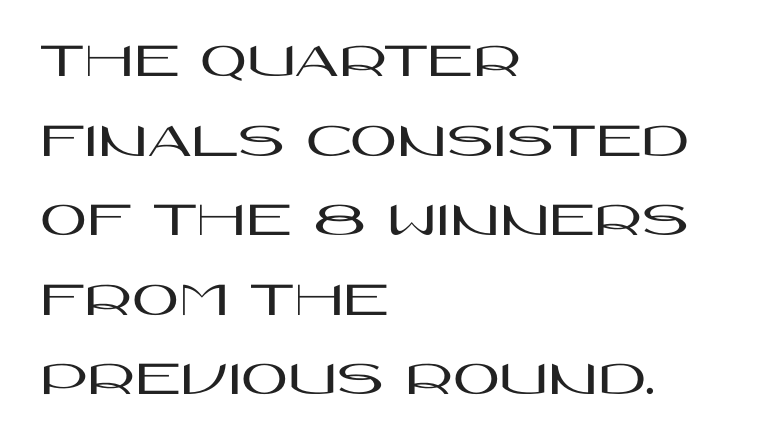
The image shows 51 px wide sans-serif type, upright; set left-aligned, normal line spacing (1.56x), normal letter spacing, not underlined; high stroke contrast and a large x-height.
